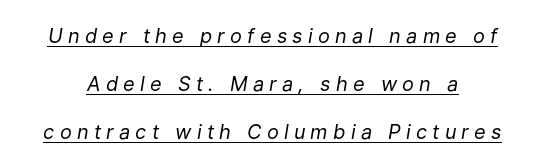
Quick note: italic. The rendering uses the underline text-decoration. Spacing between characters has been opened up far beyond the box default. Is the type heavy? It reads as light-to-regular instead. Compared with typical paragraphs, the rows here are farther apart.
